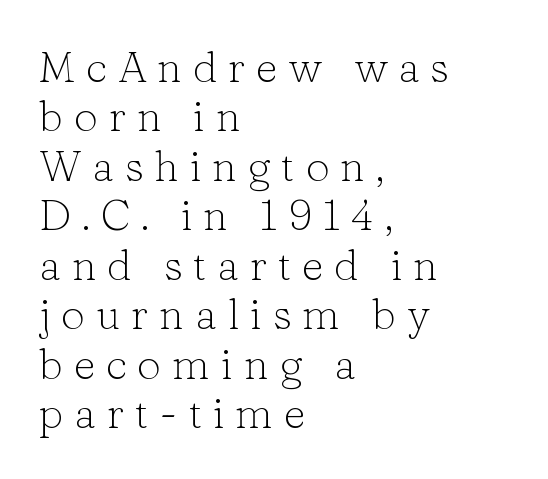
The image shows 43 px light serif type, upright; set left-aligned, tight line spacing (1.15x), unusually wide letter spacing (+0.25 em), not underlined; low stroke contrast and a medium x-height.
